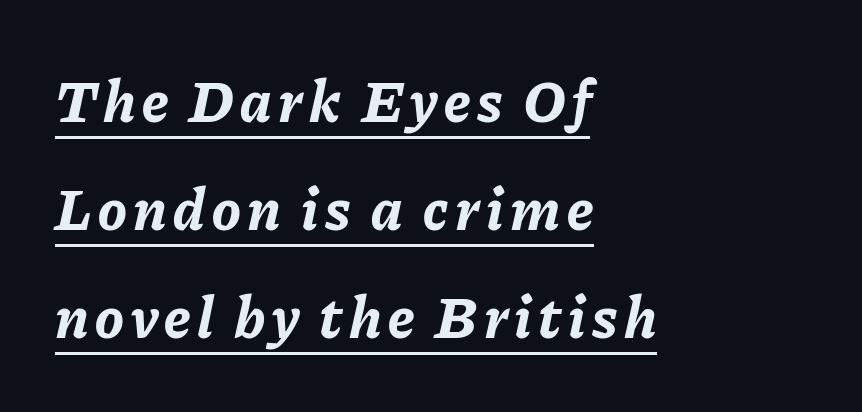
The image shows 60 px bold type, italic (leaning right); set left-aligned, line spacing 1.8x, underlined; low stroke contrast and a medium x-height.
